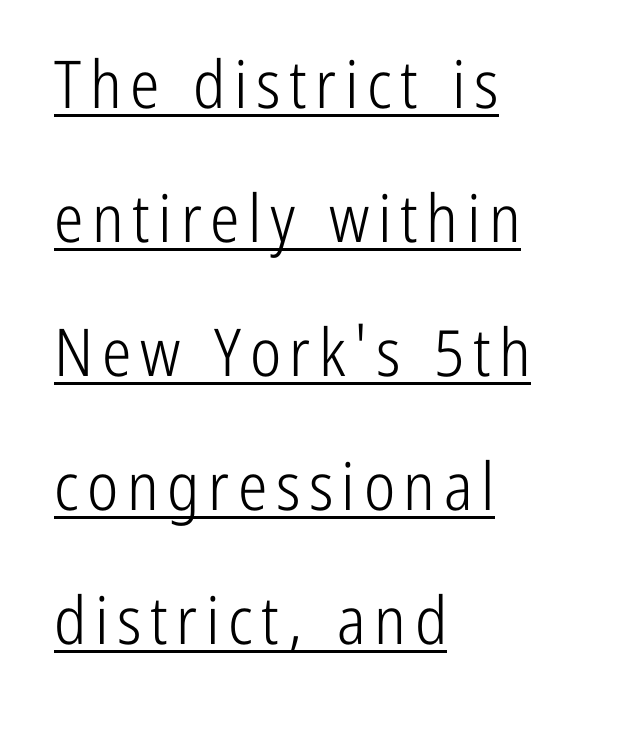
Q: Is the text bold? A: No.
Q: Is the text italic (slanted)? A: No, it is upright.
Q: Is the typeface a serif or a sans-serif typeface? A: Sans-serif.
Q: Is the text underlined? A: Yes.
Q: How is the paragraph aligned? A: Left-aligned.
Q: Is the spacing between lines tight, normal or loose? A: Loose.
Q: Width (condensed, normal, or wide)? A: Condensed.
Q: Stroke contrast? A: Low.
Q: x-height? A: Medium.
Q: Monospaced? A: No.
